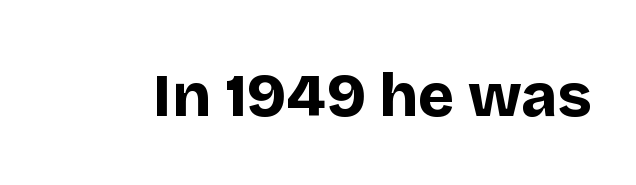
The image shows 61 px bold sans-serif type, upright; set normal letter spacing, not underlined; low stroke contrast and a large x-height.
